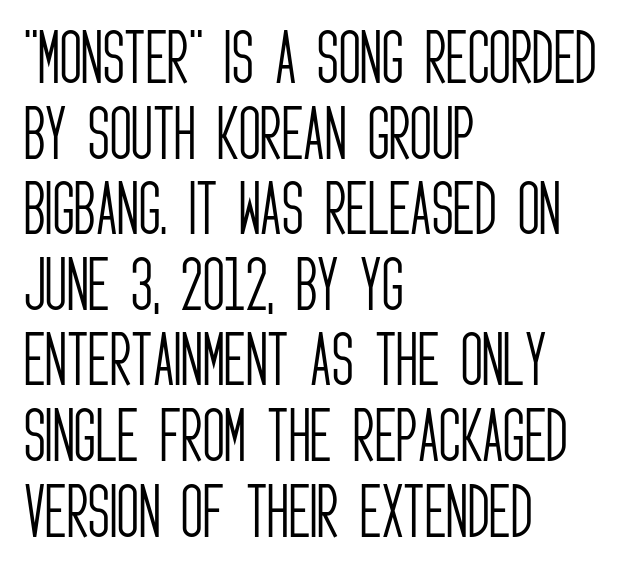
Vertical spacing — default. The ragged edge is on the right, which tells us the setting is flush left. Do the characters align in a grid? No, the font is proportional. Is the letter spacing exaggerated? No — it looks like the ordinary default. Unbolded letterforms with no extra heft.
